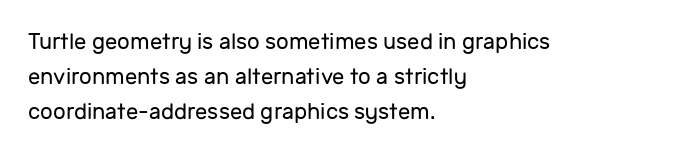
{"italic": "no", "bold": "no", "underline": "no", "align": "left", "line_spacing": "normal", "line_spacing_ratio": 1.59, "letter_spacing": "normal", "letter_spacing_em": 0.0, "glyph_px": 22}
